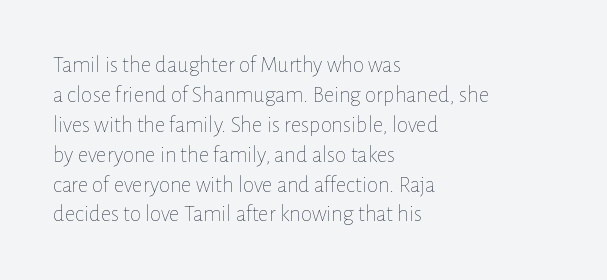
The lines are quadded left. The font sits on the lighter half of the weight spectrum, regular included. Tracking here is standard; glyphs follow each other at the usual distance. Italic? Not at all — the glyphs are vertical. Rule under the text: the space is simply empty.
